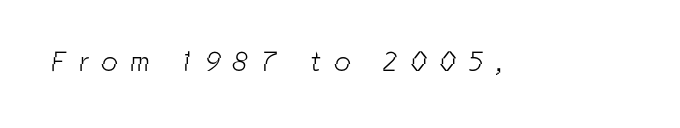
The zone under the glyphs is completely vacant. The passage shown is typed in a proportional face where columns would drift. This rendering employs a face without finishing strokes, i.e., a sans-serif. Weight: in the light-to-regular range. Someone cranked the tracking dial way up on this one.
